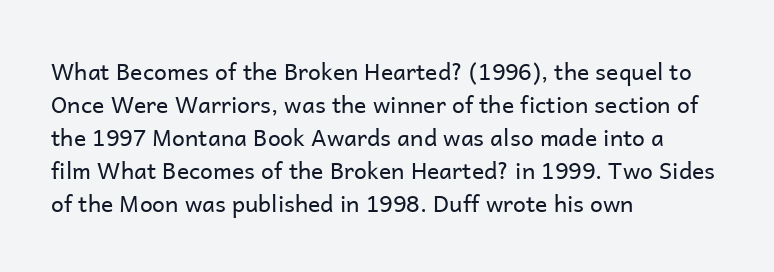
Honestly, the row spacing looks completely unremarkable. Caption: face not bold, strokes unweighted. Posture: vertical. This rendering features lettering with no underline. The setting favours the left margin, as ordinary paragraphs usually do.
